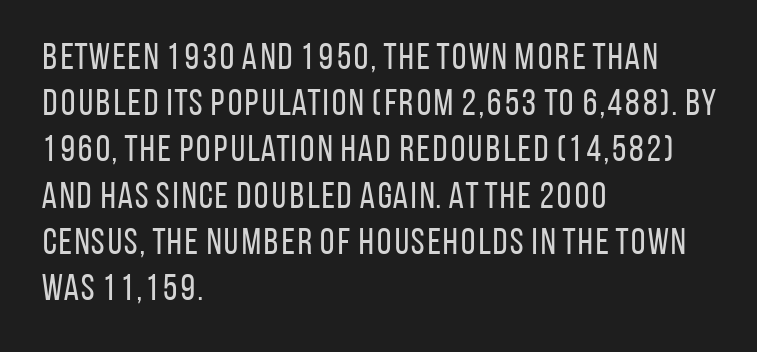
Looks like regular typesetting: each glyph gets only the width it needs. In terms of leading, this rendering sits right in the middle. Check under the words: just untouched page. Notice how the stems are strictly vertical — no italics here. Honestly, the letter spacing is just normal — you wouldn't notice it. The ragged edge is on the right, which tells us the setting is flush left.
